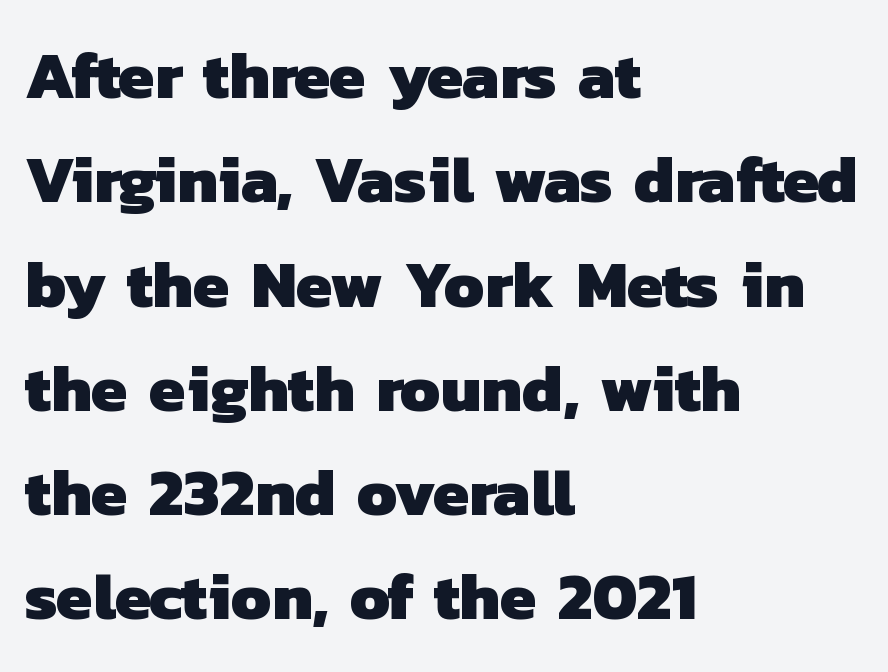
In CSS terms this would be text-align: left. You can tell from the bare stems that sans-serif type was used. Underlining? Definitely not there. The rendering uses natural spacing where letterforms have individual widths.
